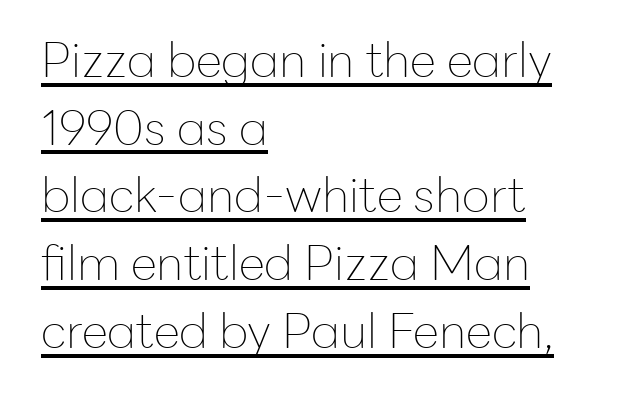
Q: Is the text bold? A: No.
Q: Is the text italic (slanted)? A: No, it is upright.
Q: Is the typeface a serif or a sans-serif typeface? A: Sans-serif.
Q: Is the text underlined? A: Yes.
Q: How is the paragraph aligned? A: Left-aligned.
Q: Is the spacing between letters normal or unusually wide? A: Normal.
Q: Is the spacing between lines tight, normal or loose? A: Normal.
Q: Width (condensed, normal, or wide)? A: Normal.
Q: Stroke contrast? A: Low.
Q: x-height? A: Medium.
Q: Monospaced? A: No.
